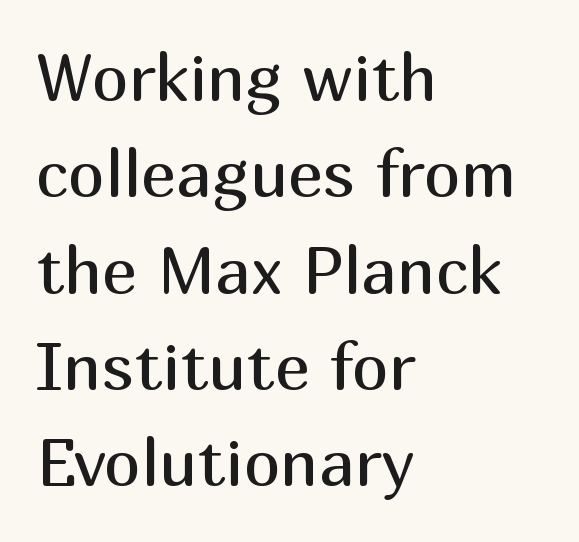
The image shows 66 px regular-weight sans-serif type, upright; set left-aligned, normal line spacing (1.46x), normal letter spacing, not underlined; medium stroke contrast and a medium x-height.
